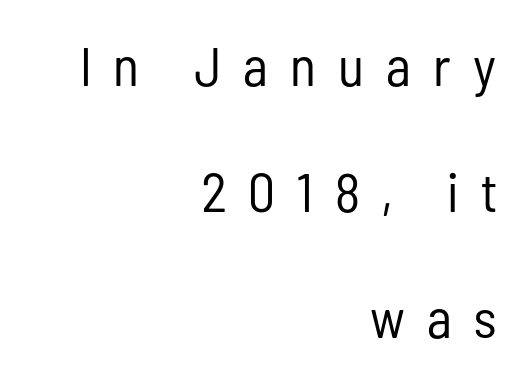
The image shows 55 px regular-weight, condensed sans-serif type, upright; set right-aligned, loose line spacing (2.29x), unusually wide letter spacing (+0.4 em), not underlined; low stroke contrast and a medium x-height.
